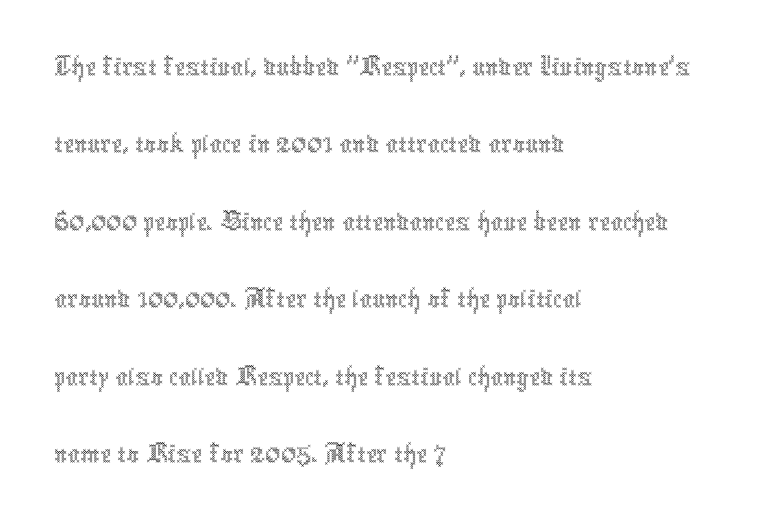
Q: Is the text bold? A: No.
Q: Is the text italic (slanted)? A: No, it is upright.
Q: Is the text underlined? A: No.
Q: How is the paragraph aligned? A: Left-aligned.
Q: Is the spacing between letters normal or unusually wide? A: Normal.
Q: Is the spacing between lines tight, normal or loose? A: Normal.
Q: Width (condensed, normal, or wide)? A: Condensed.
Q: x-height? A: Medium.
Q: Monospaced? A: No.
